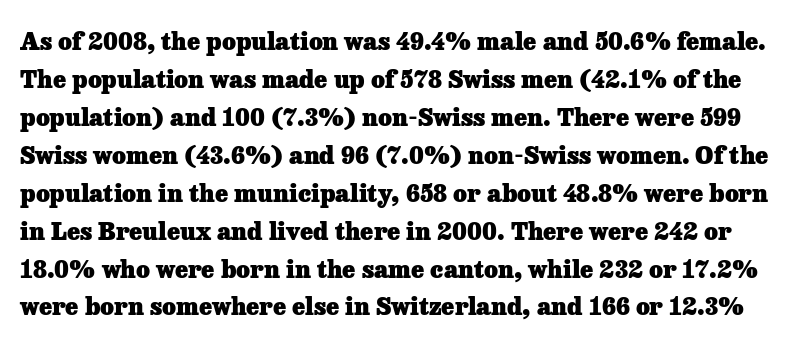
Here the glyphs are tracked normally, forming tight word shapes. The string is rendered with underlining switched off. The font is running at its bold setting. If you measured baseline to baseline, you'd find a middling distance.
